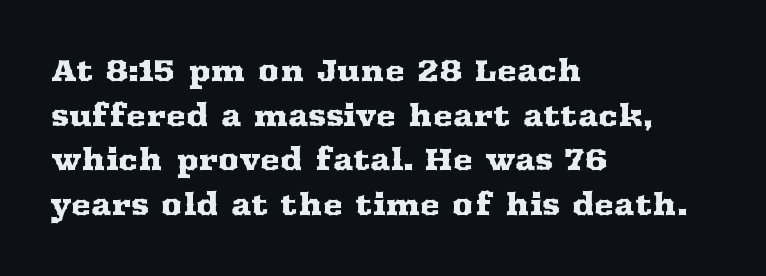
{"serif": "yes", "italic": "no", "width": "wide", "stroke_contrast": "medium", "x_height": "medium", "monospaced": "no", "underline": "no", "align": "left", "line_spacing": "normal", "line_spacing_ratio": 1.49, "letter_spacing": "normal", "letter_spacing_em": 0.0, "glyph_px": 30}
